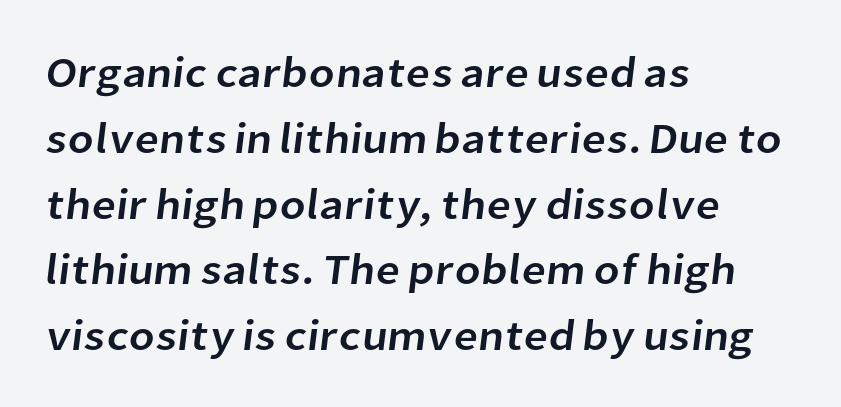
Is this a fixed-width face? No — the glyphs have proportional, varying widths. In CSS terms this would be text-align: left. The designer left line spacing at the default. Anything drawn beneath the words? Only blank space.
